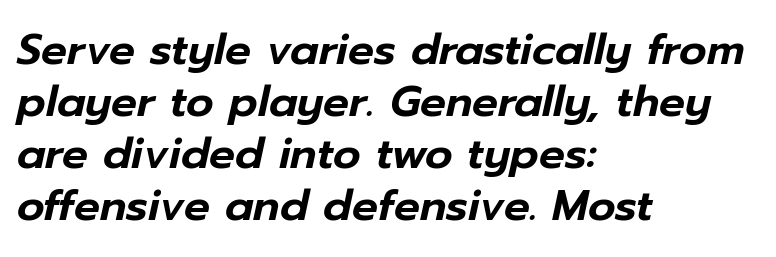
{"italic": "yes", "lean": "right", "slant_degrees": 12, "width": "normal", "stroke_contrast": "low", "x_height": "medium", "monospaced": "no", "underline": "no", "align": "left", "line_spacing_ratio": 1.21, "letter_spacing": "normal", "letter_spacing_em": 0.0, "glyph_px": 43}
